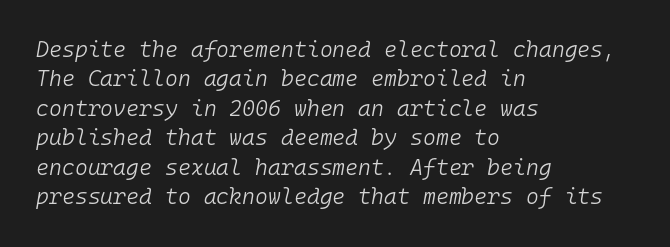
All the whitespace from short lines collects on the right. This reads as an unemphasized weight, regular at the heaviest. Tracking value appears to be zero — textbook default spacing. Students, observe: this is what conventionally led text looks like. A clean baseline with only descenders dipping below it. Posture: slanted.
